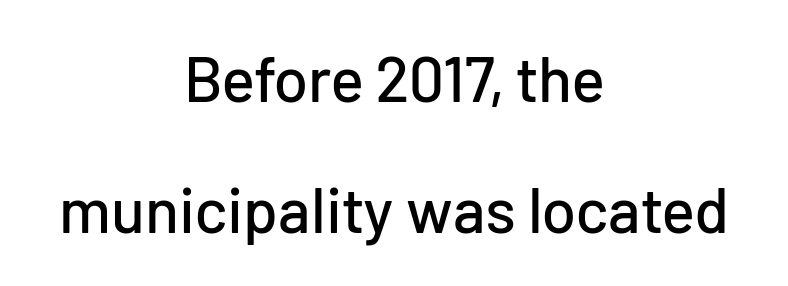
The image shows 63 px sans-serif type, upright; set centered, loose line spacing (2.08x), normal letter spacing, not underlined; low stroke contrast and a medium x-height.
